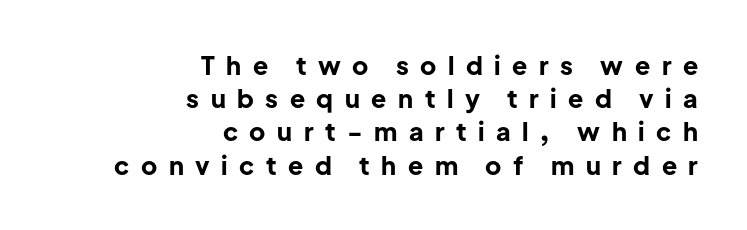
The image shows 25 px bold type, upright; set right-aligned, normal line spacing (1.33x), unusually wide letter spacing (+0.46 em), not underlined.
